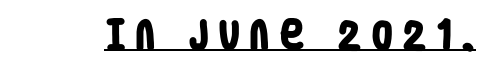
Note the varied advance widths — an 'i' is clearly narrower than an 'm'. Bold? Absolutely — the strokes are thick and heavy. The tracking reads as deliberately expanded to a designer's eye. A rule runs beneath these lines of type.
